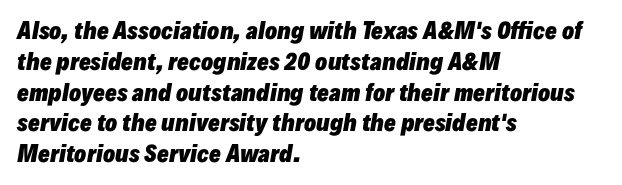
Characters are canted at an angle relative to the baseline's perpendicular. Each line starts at the same left margin while the right side varies. Type without underlining. Nothing unusual about the tracking: characters are spaced as the font intends.
